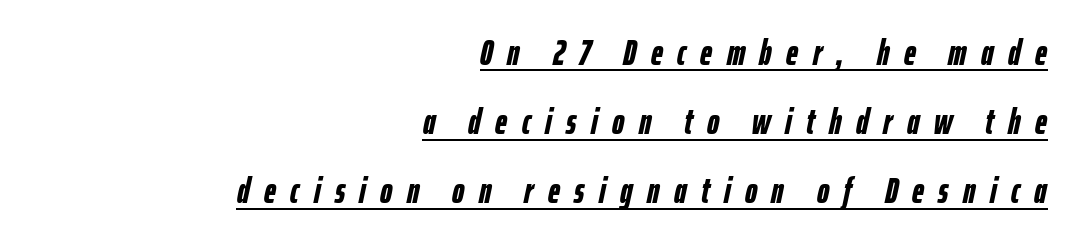
{"italic": "yes", "lean": "right", "slant_degrees": 12, "bold": "yes", "weight": "semibold", "width": "condensed", "stroke_contrast": "low", "x_height": "medium", "monospaced": "no", "underline": "yes", "align": "right", "line_spacing_ratio": 1.87, "letter_spacing": "wide", "letter_spacing_em": 0.39, "glyph_px": 37}
